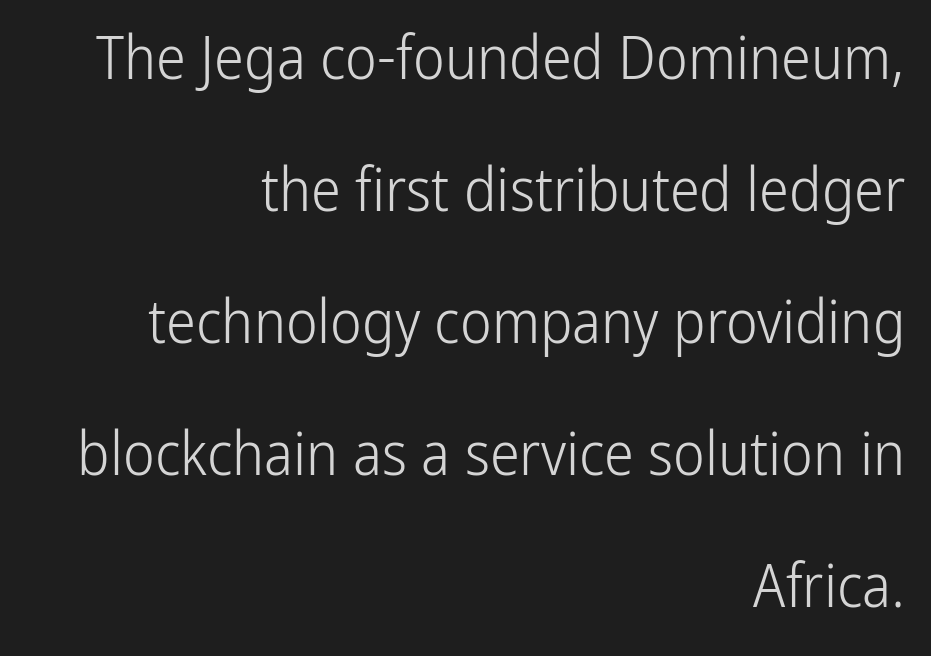
Q: Is the text bold? A: No.
Q: Is the text italic (slanted)? A: No, it is upright.
Q: Is the typeface a serif or a sans-serif typeface? A: Sans-serif.
Q: Is the text underlined? A: No.
Q: How is the paragraph aligned? A: Right-aligned.
Q: Is the spacing between letters normal or unusually wide? A: Normal.
Q: Is the spacing between lines tight, normal or loose? A: Loose.
Q: Width (condensed, normal, or wide)? A: Condensed.
Q: Stroke contrast? A: Low.
Q: x-height? A: Medium.
Q: Monospaced? A: No.
